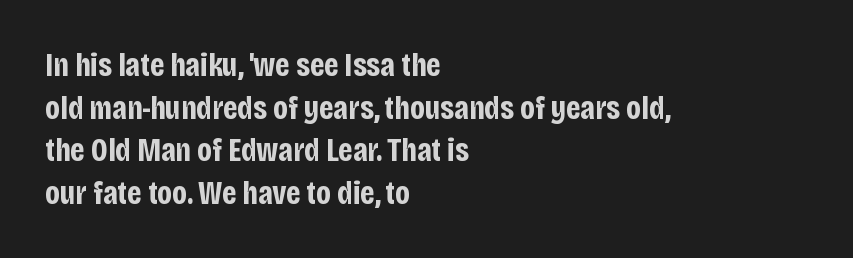
Q: Is the text bold? A: Yes.
Q: Is the text italic (slanted)? A: No, it is upright.
Q: Is the typeface a serif or a sans-serif typeface? A: Sans-serif.
Q: Is the text underlined? A: No.
Q: How is the paragraph aligned? A: Left-aligned.
Q: Is the spacing between letters normal or unusually wide? A: Normal.
Q: Is the spacing between lines tight, normal or loose? A: Normal.
Q: Width (condensed, normal, or wide)? A: Condensed.
Q: Stroke contrast? A: Low.
Q: x-height? A: Large.
Q: Monospaced? A: No.
